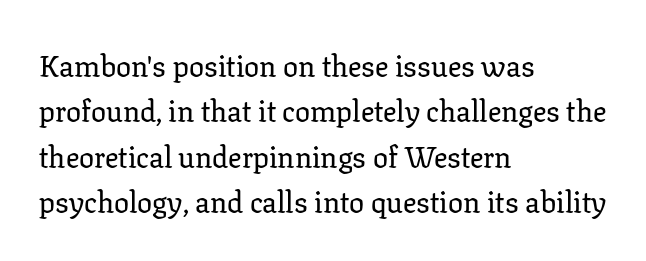
Q: Is the text italic (slanted)? A: No, it is upright.
Q: Is the typeface a serif or a sans-serif typeface? A: Serif.
Q: Is the text underlined? A: No.
Q: How is the paragraph aligned? A: Left-aligned.
Q: Is the spacing between letters normal or unusually wide? A: Normal.
Q: Is the spacing between lines tight, normal or loose? A: Normal.
Q: Width (condensed, normal, or wide)? A: Normal.
Q: Stroke contrast? A: Low.
Q: x-height? A: Medium.
Q: Monospaced? A: No.
